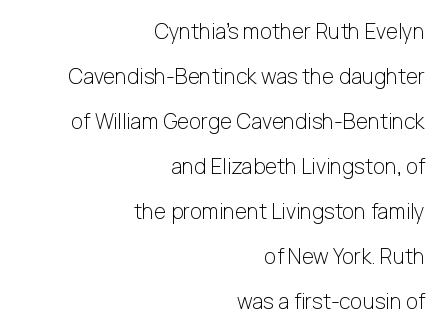
The image shows 21 px text type, upright; set right-aligned, loose line spacing (2.14x), normal letter spacing, not underlined.
